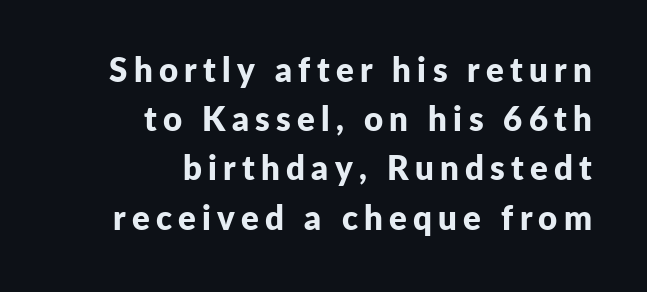
The image shows 33 px bold sans-serif type, upright; set right-aligned, normal line spacing (1.49x), not underlined; low stroke contrast and a medium x-height.
